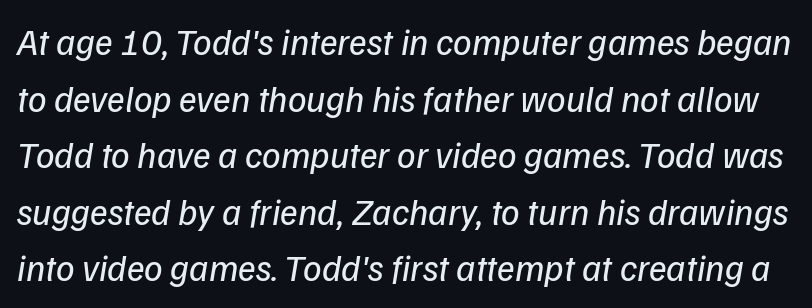
The image shows 37 px regular-weight sans-serif type; set normal line spacing (1.53x), normal letter spacing, not underlined; low stroke contrast and a medium x-height.
